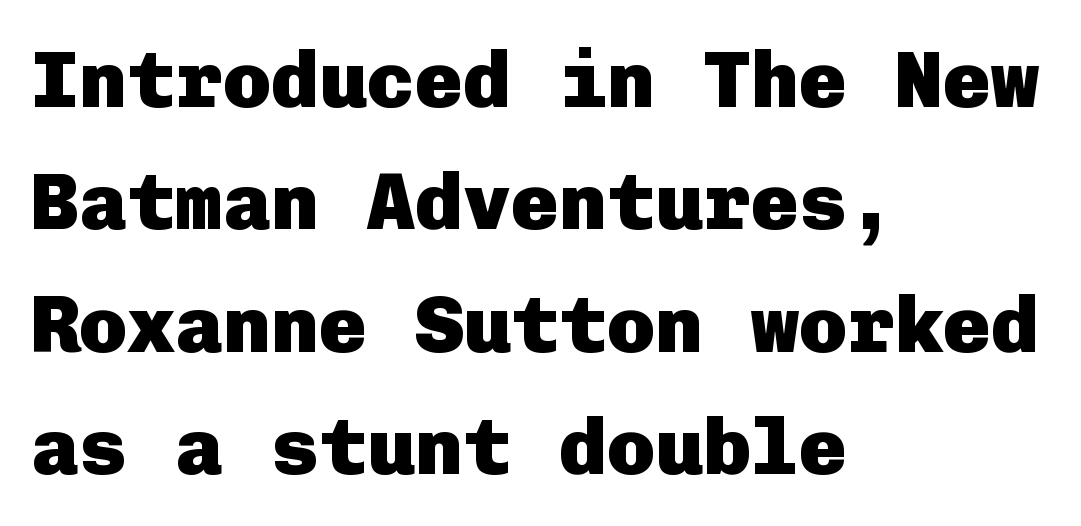
{"serif": "no", "italic": "no", "bold": "yes", "weight": "heavy", "width": "normal", "stroke_contrast": "low", "x_height": "medium", "underline": "no", "align": "left", "line_spacing": "normal", "line_spacing_ratio": 1.53, "letter_spacing": "normal", "letter_spacing_em": 0.0, "glyph_px": 80}
